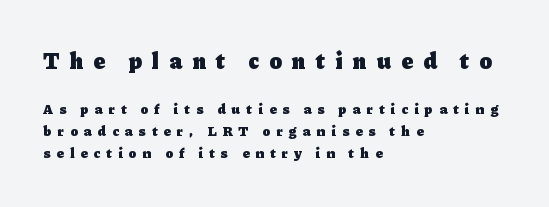
The image shows 23 px bold type, upright; set left-aligned, normal line spacing (1.59x), unusually wide letter spacing (+0.45 em), not underlined; the first (top) block is 1.64x larger.
